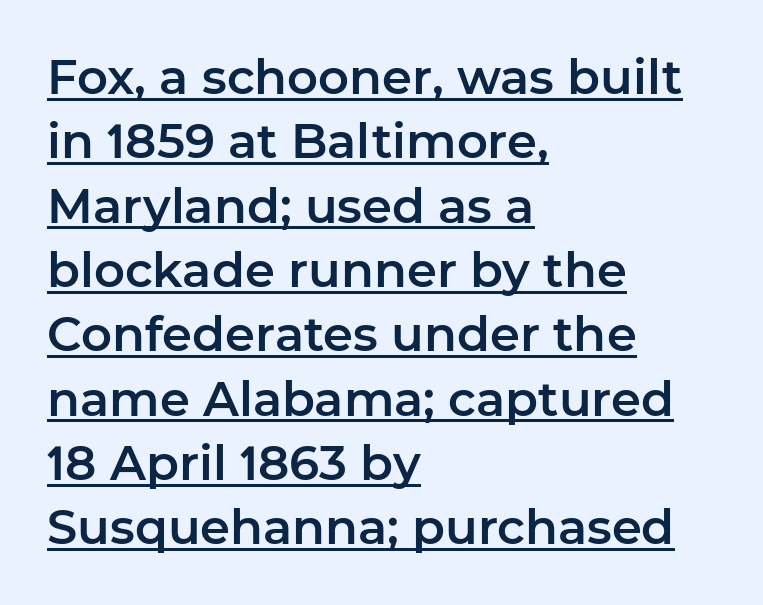
The image shows 48 px sans-serif type, upright; set left-aligned, normal line spacing (1.34x), normal letter spacing, underlined; low stroke contrast and a medium x-height.
